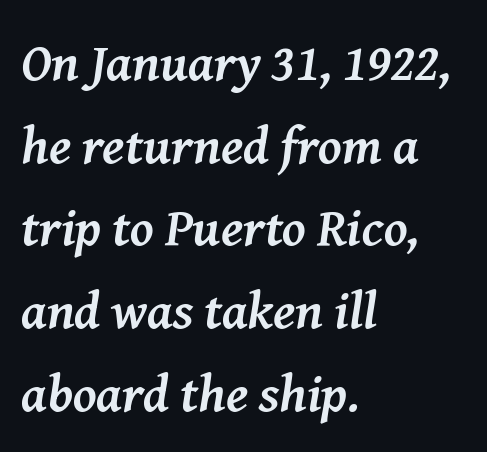
Slant detected: the letters are inclined. The letters sit at their default tracking, neither squeezed nor spread. The passage shown is typed in a proportional face where columns would drift. This sample keeps an unexceptional amount of space between lines. The compositor pushed each line to the left boundary. Pretty heavy lettering here — definitely bold.
